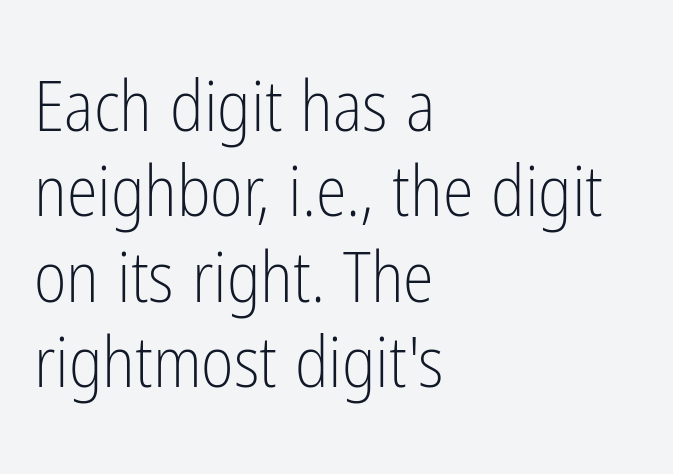
{"serif": "no", "italic": "no", "bold": "no", "weight": "light", "width": "condensed", "stroke_contrast": "low", "x_height": "medium", "monospaced": "no", "underline": "no", "align": "left", "line_spacing_ratio": 1.22, "letter_spacing": "normal", "letter_spacing_em": 0.0, "glyph_px": 70}
